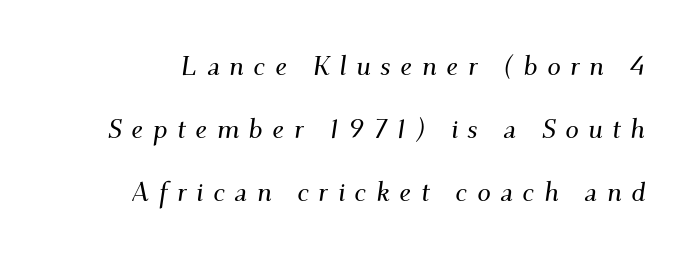
The image shows 27 px text type, italic (leaning right); set loose line spacing (2.34x), unusually wide letter spacing (+0.35 em), not underlined.
